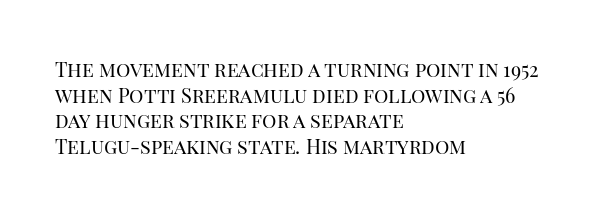
The weight would be labelled regular, book, light, or lighter still. Tall strokes in this sample are plumb rather than angled. These lines stack with their left ends in a neat column. Unmarked baselines from the first word to the last. Regular leading. A typesetter would call this zero additional tracking.
